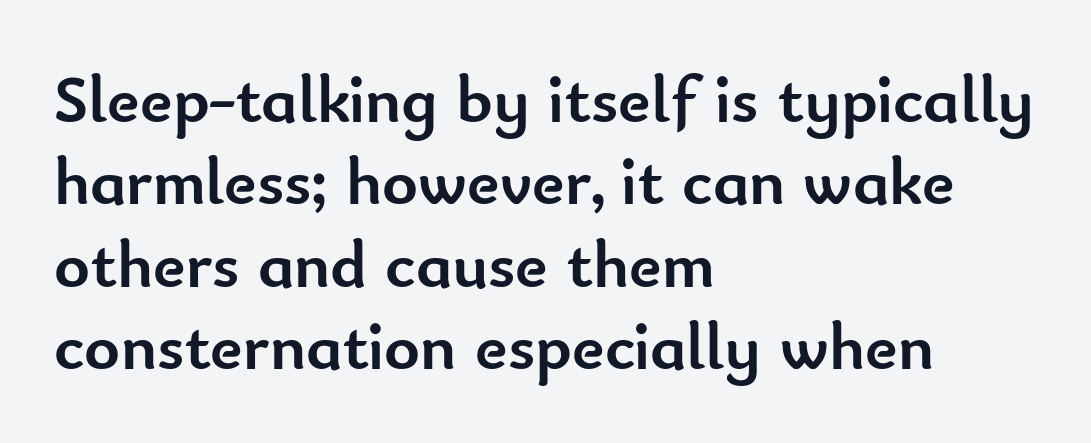
Q: Is the text bold? A: Yes.
Q: Is the text italic (slanted)? A: No, it is upright.
Q: Is the typeface a serif or a sans-serif typeface? A: Sans-serif.
Q: Is the text underlined? A: No.
Q: How is the paragraph aligned? A: Left-aligned.
Q: Is the spacing between letters normal or unusually wide? A: Normal.
Q: Width (condensed, normal, or wide)? A: Normal.
Q: Stroke contrast? A: Low.
Q: x-height? A: Small.
Q: Monospaced? A: No.
